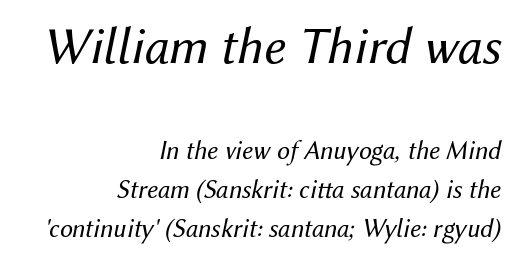
Underline: absent. The rows are spaced the way most documents space them. All the whitespace from short lines collects on the left. Here the designer chose a conventional face with non-uniform glyph widths. Compared with typical body copy, the letter spacing here is the same.
